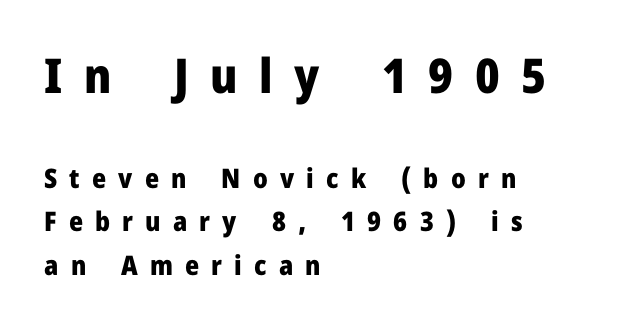
Q: Is the text bold? A: Yes.
Q: Is the text italic (slanted)? A: No, it is upright.
Q: Is the typeface a serif or a sans-serif typeface? A: Sans-serif.
Q: Is the text underlined? A: No.
Q: How is the paragraph aligned? A: Left-aligned.
Q: Is the spacing between letters normal or unusually wide? A: Unusually wide.
Q: Is the spacing between lines tight, normal or loose? A: Normal.
Q: Which block of text is set in a larger size, the first (top) or the second (bottom)? A: The first (top) one.
Q: Width (condensed, normal, or wide)? A: Normal.
Q: Stroke contrast? A: Low.
Q: x-height? A: Medium.
Q: Monospaced? A: No.
